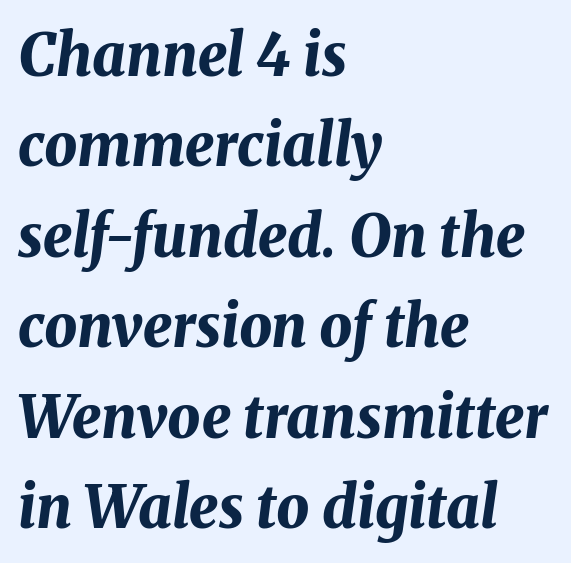
Pretty heavy lettering here — definitely bold. Spacing verdict: proportional, widths tailored to each character. Baseline-to-baseline distance is the conventional proportion of letter height. The text carries the slant typical of an italic or oblique font. A bare baseline throughout the passage.
